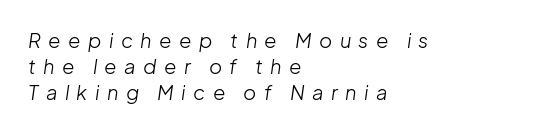
The image shows 20 px text type, italic (leaning right); set left-aligned, normal line spacing (1.29x), unusually wide letter spacing (+0.37 em), not underlined.
